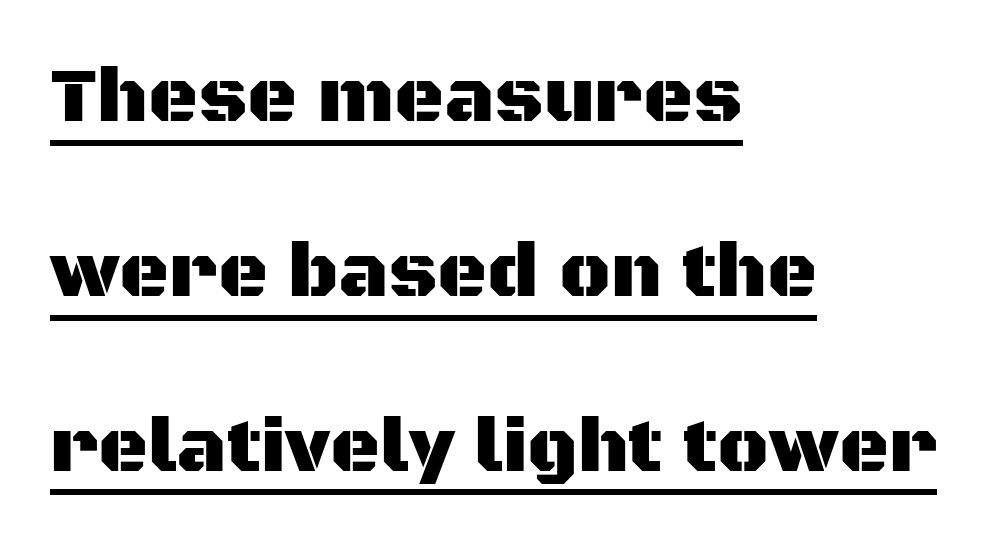
{"serif": "no", "italic": "no", "width": "normal", "stroke_contrast": "medium", "x_height": "large", "monospaced": "no", "underline": "yes", "align": "left", "line_spacing": "loose", "line_spacing_ratio": 2.27, "letter_spacing": "normal", "letter_spacing_em": 0.0, "glyph_px": 77}
